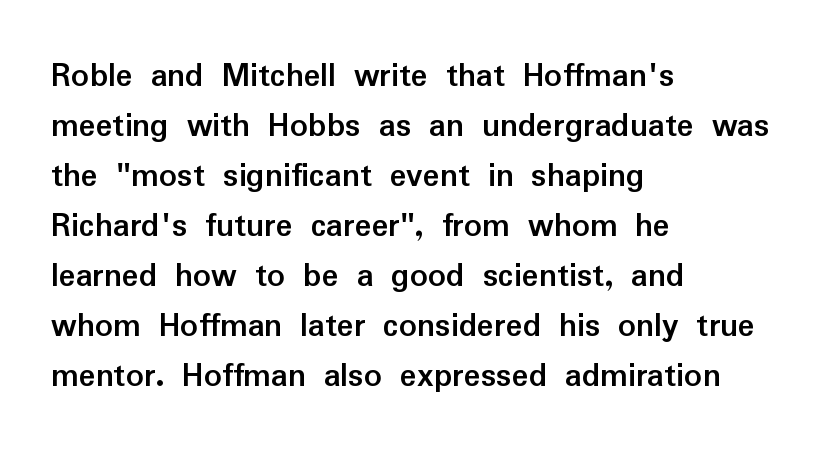
Whoever set this chose a conventional vertical rhythm. Each line starts at the same left margin while the right side varies. Only glyphs here, with clear space below each row. Heft: maximum for text — a bold. Designer's note — italics off, roman on. Note the varied advance widths — an 'i' is clearly narrower than an 'm'.
